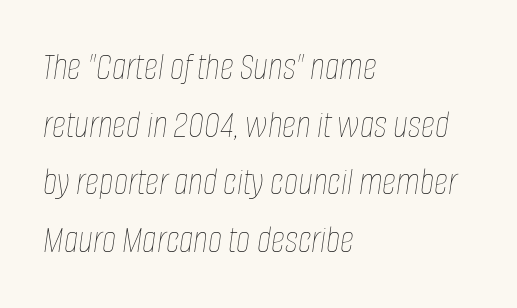
{"italic": "yes", "lean": "right", "slant_degrees": 8, "bold": "no", "weight": "thin", "width": "condensed", "stroke_contrast": "low", "x_height": "large", "monospaced": "no", "underline": "no", "align": "left", "line_spacing": "normal", "line_spacing_ratio": 1.48, "letter_spacing": "normal", "letter_spacing_em": 0.0, "glyph_px": 39}
